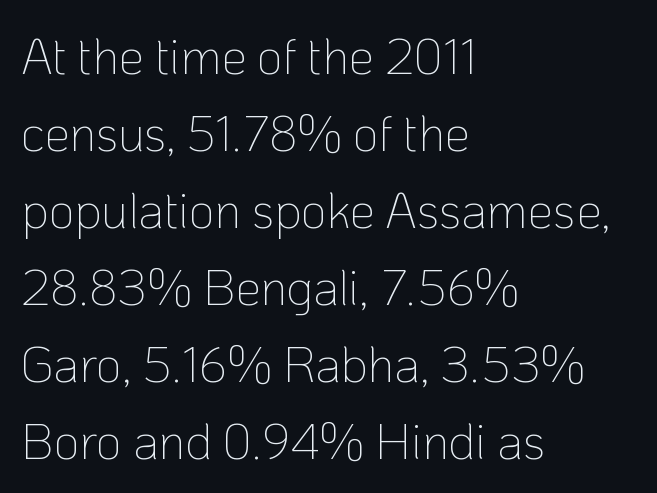
The image shows 50 px thin sans-serif type, upright; set left-aligned, normal line spacing (1.54x), normal letter spacing, not underlined; low stroke contrast and a medium x-height.
